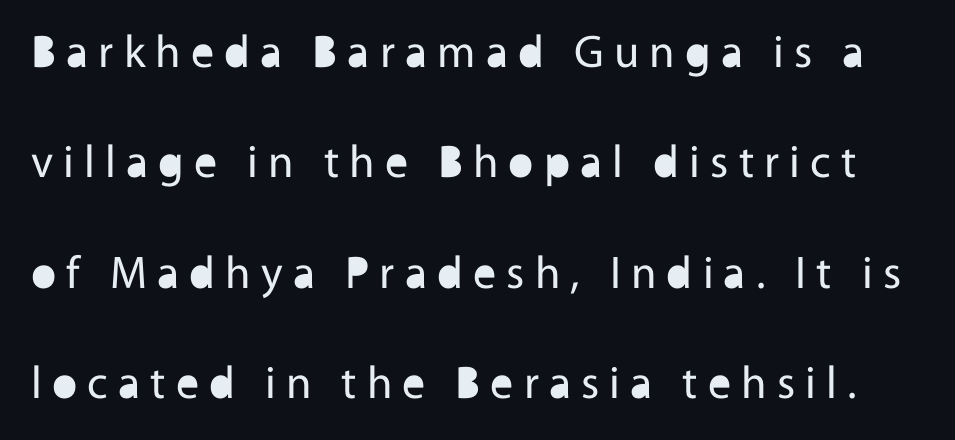
Is the letter spacing exaggerated? Yes — the characters are pushed far apart. Think of a printed novel: that variable character pitch is what you see here. No extra ink here — the face is not bold. The strip under each line holds only bare page.
